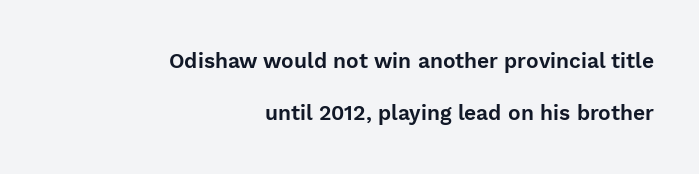
{"italic": "no", "underline": "no", "align": "right", "line_spacing": "loose", "line_spacing_ratio": 2.48, "letter_spacing": "normal", "letter_spacing_em": 0.0, "glyph_px": 21}
